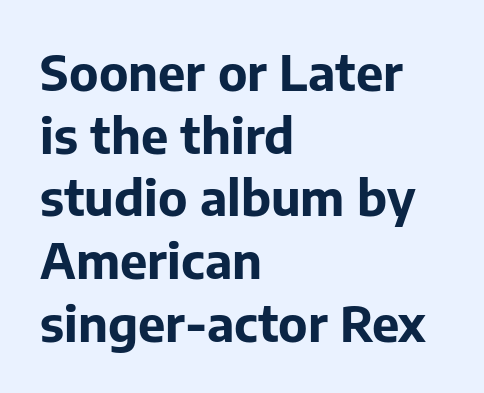
The letters advance in unequal steps, a hallmark of proportional type. The typesetting leans heavy: a genuine bold. Does the copy run flush right? No — it runs flush left. Underline: absent. The glyphs in this specimen are sans serif. Italic: no, the glyphs are upright roman.
